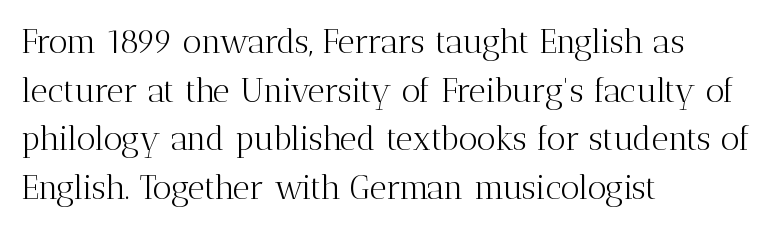
Q: Is the text bold? A: No.
Q: Is the text italic (slanted)? A: No, it is upright.
Q: Is the typeface a serif or a sans-serif typeface? A: Serif.
Q: Is the text underlined? A: No.
Q: How is the paragraph aligned? A: Left-aligned.
Q: Is the spacing between letters normal or unusually wide? A: Normal.
Q: Is the spacing between lines tight, normal or loose? A: Normal.
Q: Width (condensed, normal, or wide)? A: Normal.
Q: Stroke contrast? A: Medium.
Q: x-height? A: Medium.
Q: Monospaced? A: No.
